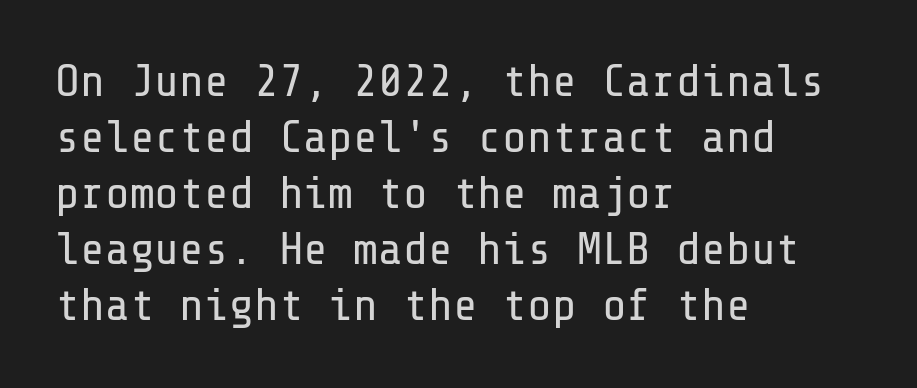
Caption: standard tracking, unaltered. This is sans-serif lettering, the kind often seen on screens and signage. In CSS terms this would be text-align: left. Is there any slant? The stems are plumb.
